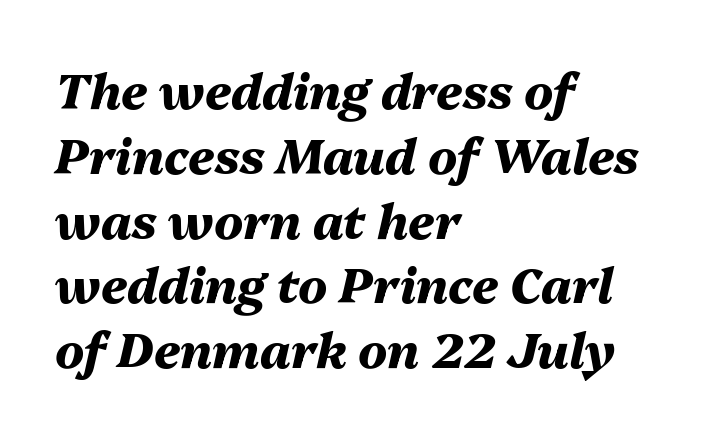
Check the space under the baseline: it is left empty. Heavy-handed strokes throughout: this text is bold. Italic: yes, the glyphs are oblique. Line beginnings align vertically; line endings do not.
